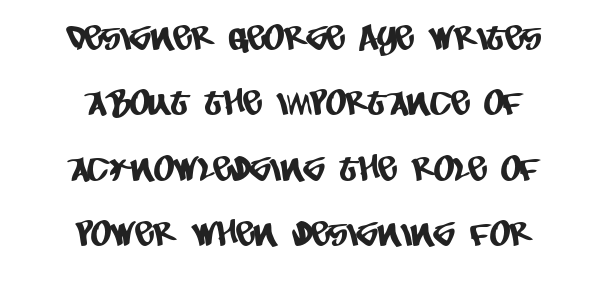
The words here are not underlined. The tracking reads as untouched default to a designer's eye. Type style note: lacks serifs. Notice how the passage keeps no hard edge, just a central spine. This sample has the flowing, uneven cadence of proportional lettering.
